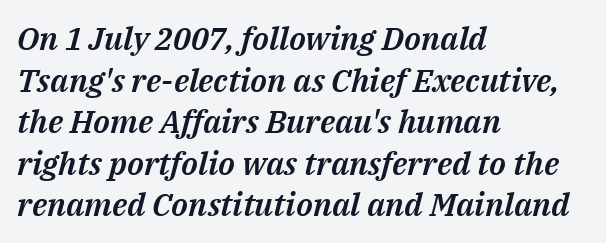
What stands out about the letter spacing? Nothing — it is the standard amount. Rendered with sloped, italic letterforms. Do the characters align in a grid? No, the font is proportional. Where is the straight margin? On the left. What's the leading like? Ordinary, nothing unusual. Honestly, there is no underline to notice here at all.
